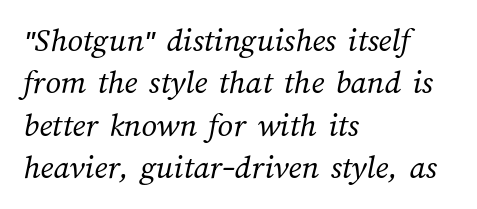
The image shows 34 px regular-weight type; set left-aligned, normal line spacing (1.25x), normal letter spacing, not underlined; medium stroke contrast and a medium x-height.
